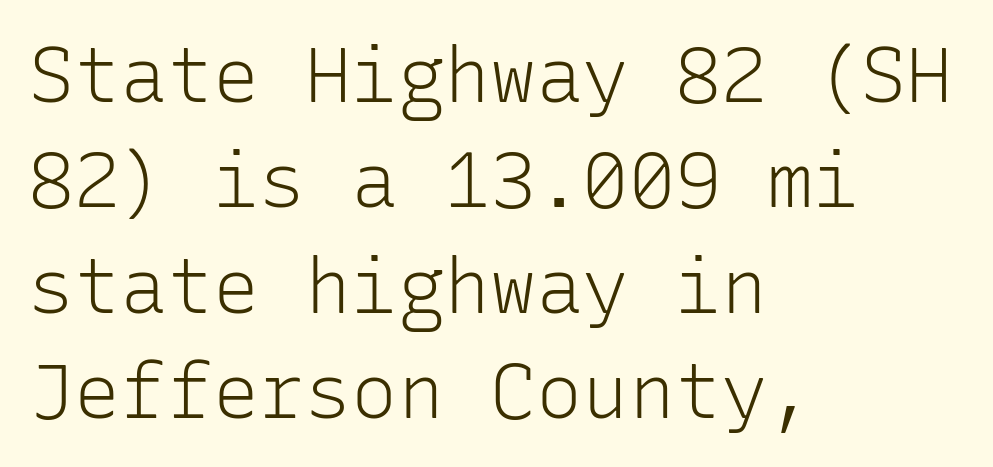
{"serif": "no", "italic": "no", "bold": "no", "weight": "light", "width": "normal", "stroke_contrast": "low", "x_height": "medium", "monospaced": "yes", "underline": "no", "align": "left", "line_spacing": "normal", "line_spacing_ratio": 1.37, "letter_spacing": "normal", "letter_spacing_em": 0.0, "glyph_px": 77}
